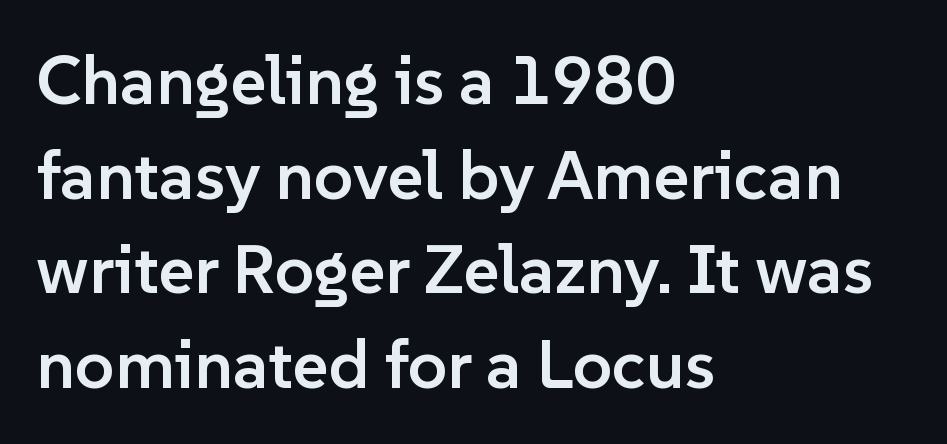
Students, this is semibold: more ink than regular, less than bold. Short and long lines alike share a common starting point at left. Here the designer chose a conventional face with non-uniform glyph widths. Between one letter and the next there's only the usual sliver of space. The glyphs are unaccompanied by any horizontal stroke below them.
